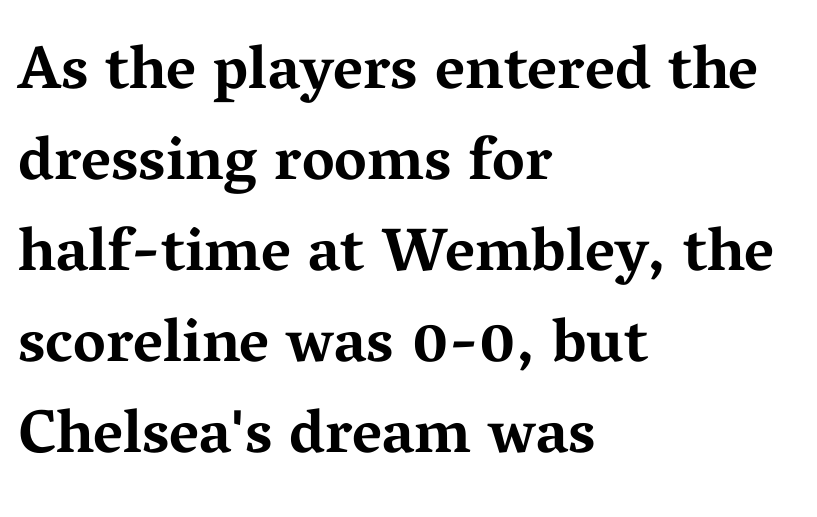
The image shows 61 px bold, wide serif type, upright; set left-aligned, normal line spacing (1.49x), normal letter spacing, not underlined; medium stroke contrast and a medium x-height.
